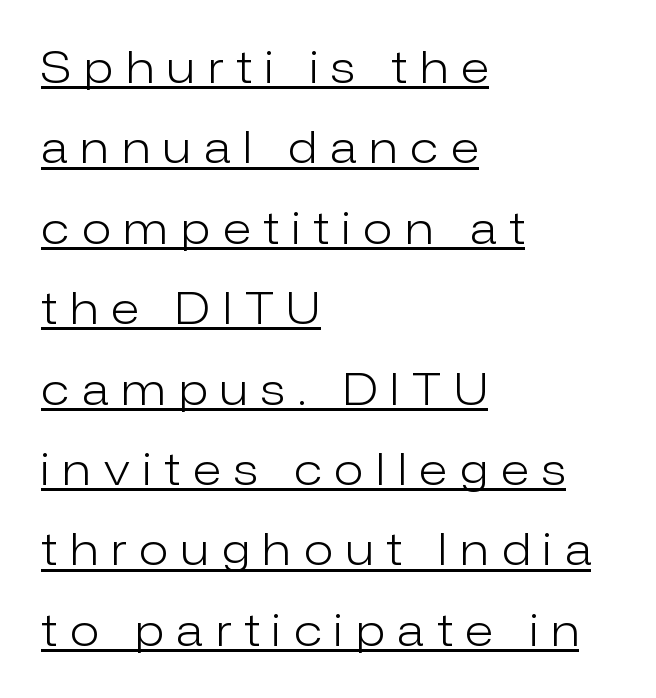
The image shows 43 px light sans-serif type, upright; set left-aligned, line spacing 1.87x, unusually wide letter spacing (+0.31 em), underlined; low stroke contrast and a medium x-height.
